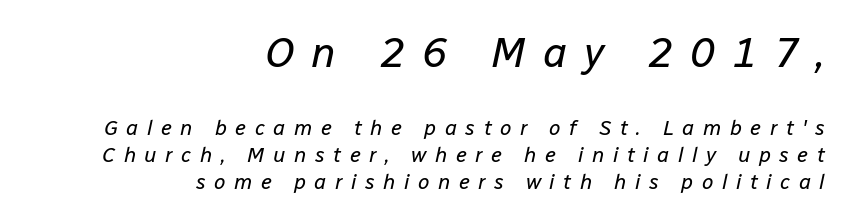
Q: Is the text bold? A: No.
Q: Is the text italic (slanted)? A: Yes, it leans right by about 12 degrees.
Q: Is the text underlined? A: No.
Q: How is the paragraph aligned? A: Right-aligned.
Q: Is the spacing between letters normal or unusually wide? A: Unusually wide.
Q: Is the spacing between lines tight, normal or loose? A: Normal.
Q: Which block of text is set in a larger size, the first (top) or the second (bottom)? A: The first (top) one.
Q: Width (condensed, normal, or wide)? A: Normal.
Q: Stroke contrast? A: Low.
Q: x-height? A: Medium.
Q: Monospaced? A: No.
